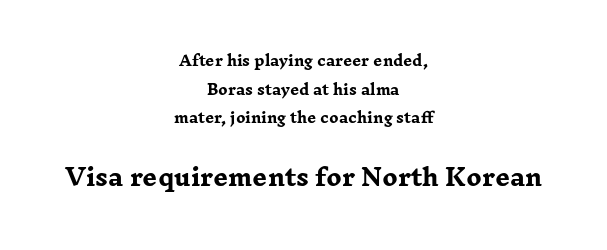
The image shows 23 px bold type, upright; set centered, loose line spacing (2.04x), normal letter spacing, not underlined; the second (bottom) block is 1.64x larger.
